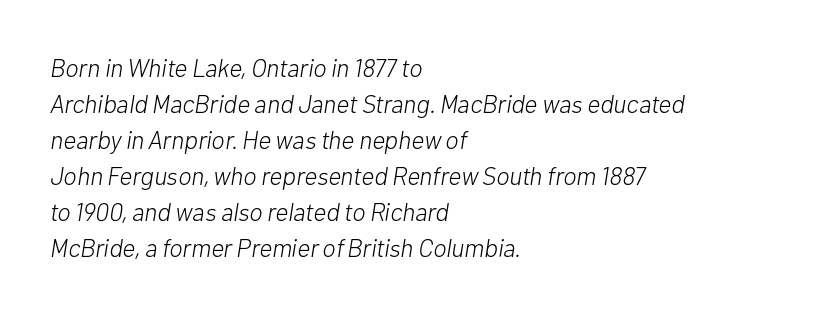
Q: Is the text bold? A: No.
Q: Is the text italic (slanted)? A: Yes, it leans right by about 10 degrees.
Q: Is the text underlined? A: No.
Q: How is the paragraph aligned? A: Left-aligned.
Q: Is the spacing between letters normal or unusually wide? A: Normal.
Q: Is the spacing between lines tight, normal or loose? A: Normal.
